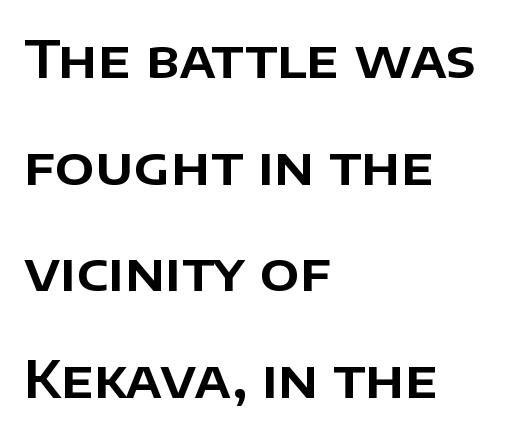
{"serif": "no", "italic": "no", "width": "normal", "stroke_contrast": "low", "x_height": "large", "monospaced": "no", "underline": "no", "align": "left", "line_spacing": "loose", "line_spacing_ratio": 2.05, "letter_spacing": "normal", "letter_spacing_em": 0.0, "glyph_px": 52}
